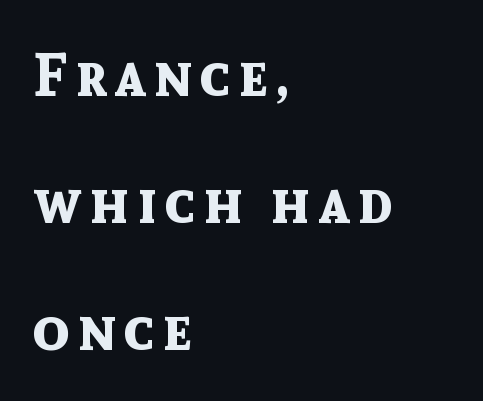
The image shows 60 px bold sans-serif type, upright; set left-aligned, loose line spacing (2.12x), not underlined; a medium x-height.
